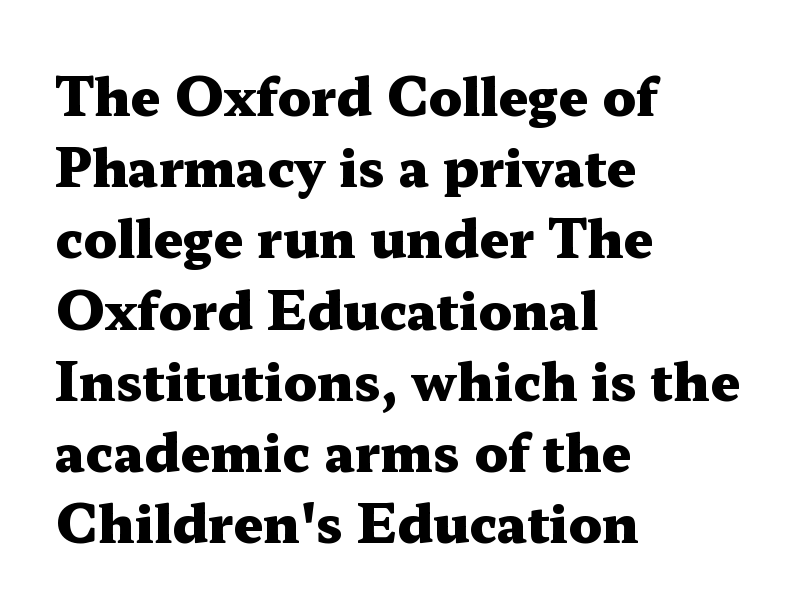
The image shows 52 px heavy, wide serif type, upright; set left-aligned, normal line spacing (1.37x), normal letter spacing, not underlined; medium stroke contrast and a medium x-height.
